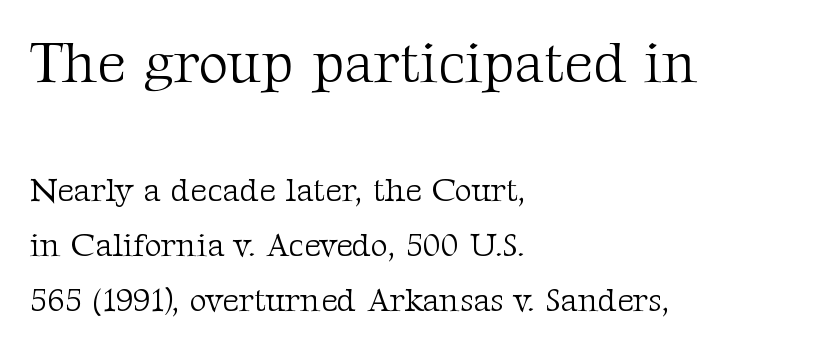
What's the leading like? Ordinary, nothing unusual. There is no visible air inserted between adjacent glyphs. Ink coverage per letter is moderate at most. Observe the serifs anchoring each vertical stroke in this sample. Varying glyph widths throughout — classic text-font behaviour. Left-aligned paragraph, ragged on the right.
